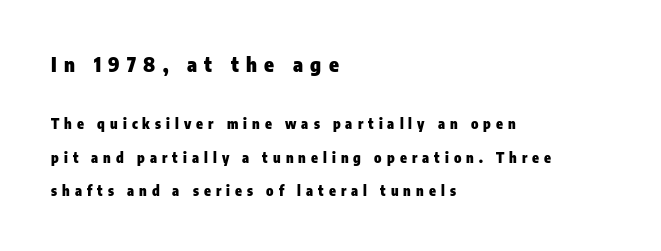
{"italic": "no", "bold": "yes", "underline": "no", "align": "left", "line_spacing": "loose", "line_spacing_ratio": 2.37, "letter_spacing": "wide", "letter_spacing_em": 0.36, "larger_block": "first", "size_ratio": 1.43, "glyph_px": 20}
